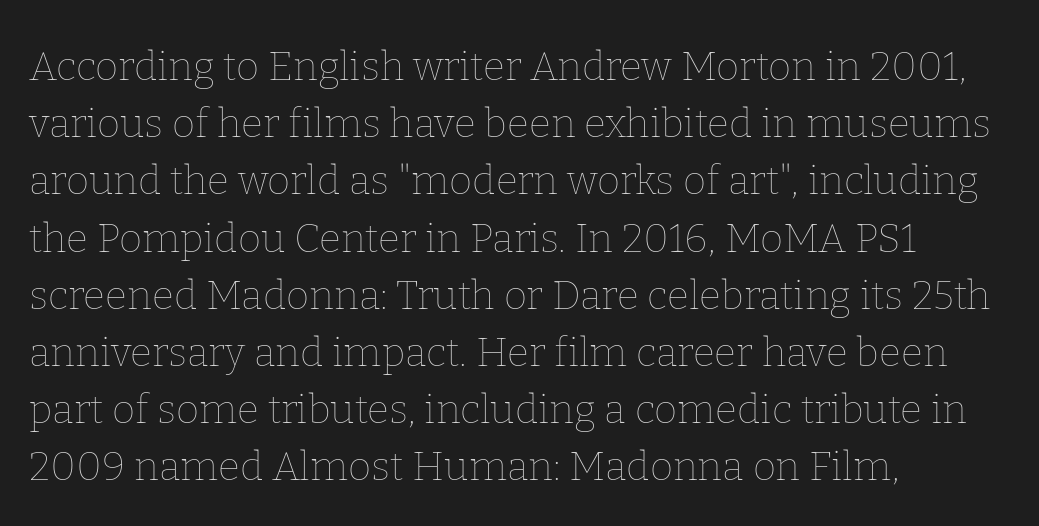
{"italic": "no", "bold": "no", "weight": "thin", "width": "normal", "stroke_contrast": "low", "x_height": "medium", "monospaced": "no", "underline": "no", "align": "left", "line_spacing": "normal", "line_spacing_ratio": 1.43, "letter_spacing": "normal", "letter_spacing_em": 0.0, "glyph_px": 40}
